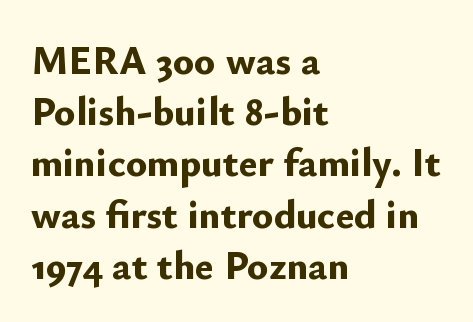
The image shows 40 px bold sans-serif type, upright; set left-aligned, normal line spacing (1.28x), normal letter spacing, not underlined; low stroke contrast and a small x-height.
